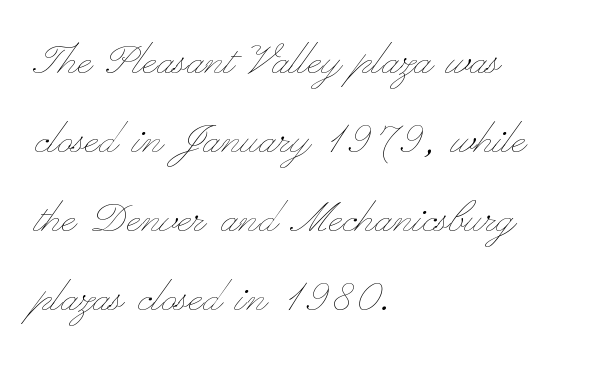
No letter is thick-stroked: the sample isn't bold. Leftover space on each line is placed entirely after the last word. Lines of text with bare space underneath.
